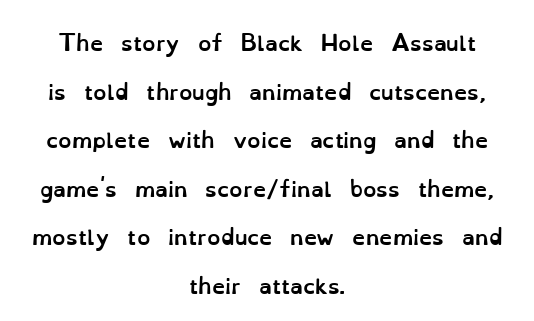
{"italic": "no", "bold": "yes", "underline": "no", "align": "center", "line_spacing": "loose", "line_spacing_ratio": 2.31, "letter_spacing": "normal", "letter_spacing_em": 0.0, "glyph_px": 21}
